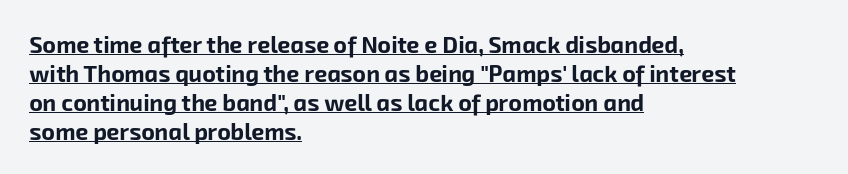
{"bold": "yes", "underline": "yes", "align": "left", "line_spacing": "normal", "line_spacing_ratio": 1.26, "letter_spacing": "normal", "letter_spacing_em": 0.0, "glyph_px": 23}
